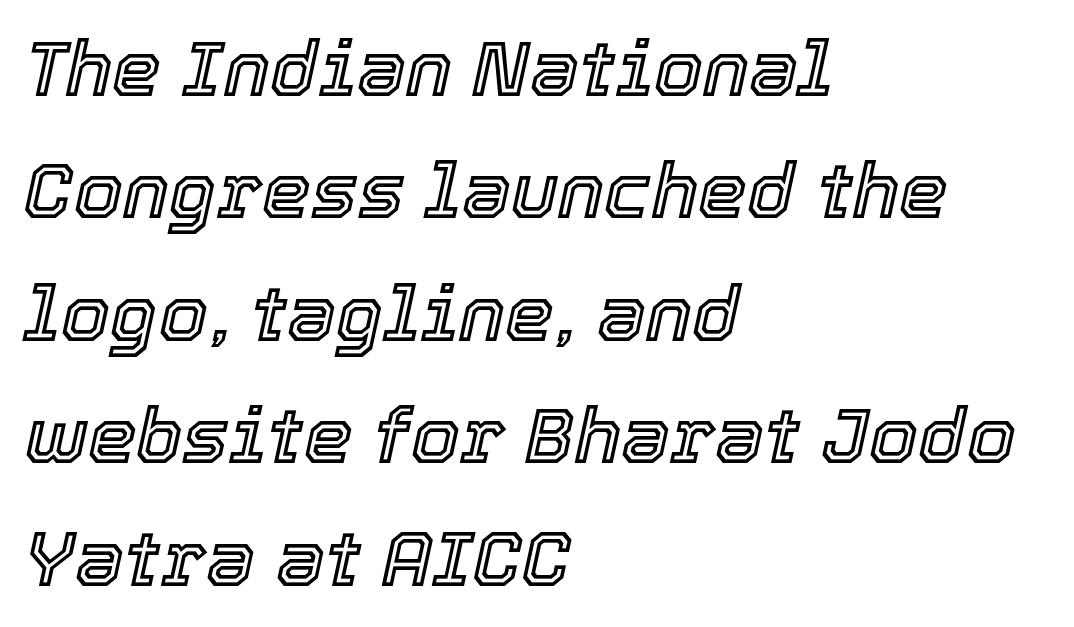
The image shows 78 px text type, italic (leaning right); set left-aligned, normal line spacing (1.57x), normal letter spacing, not underlined; a medium x-height.
